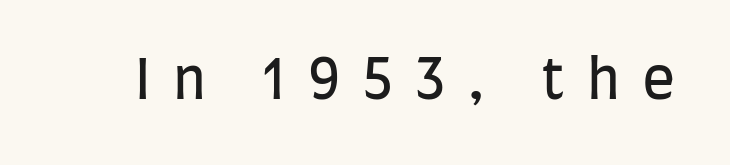
The image shows 55 px regular-weight, condensed sans-serif type, upright; set unusually wide letter spacing (+0.4 em), not underlined; low stroke contrast and a large x-height.
